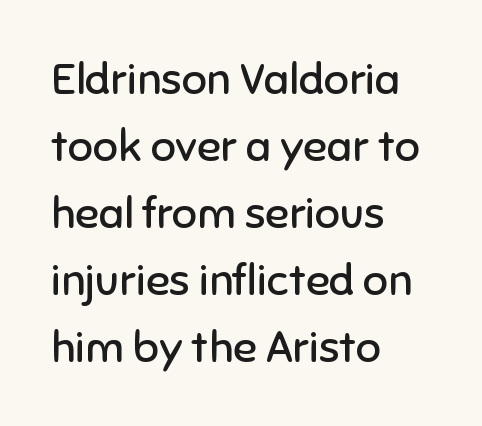
Successive baselines arrive at the customary interval. Nothing heavy about these letters — not bold at all. The rag falls on the right side of this text block. Are there feet on the stems? There aren't — it's a sans. This sample has the flowing, uneven cadence of proportional lettering.
